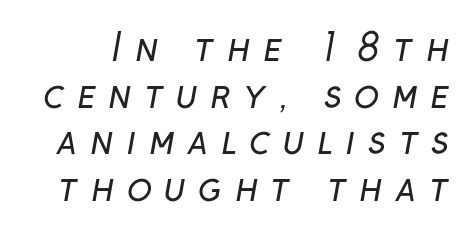
Q: Is the text bold? A: No.
Q: Is the typeface a serif or a sans-serif typeface? A: Sans-serif.
Q: Is the text underlined? A: No.
Q: Is the spacing between letters normal or unusually wide? A: Unusually wide.
Q: Is the spacing between lines tight, normal or loose? A: Normal.
Q: Width (condensed, normal, or wide)? A: Normal.
Q: Stroke contrast? A: Low.
Q: x-height? A: Medium.
Q: Monospaced? A: No.
